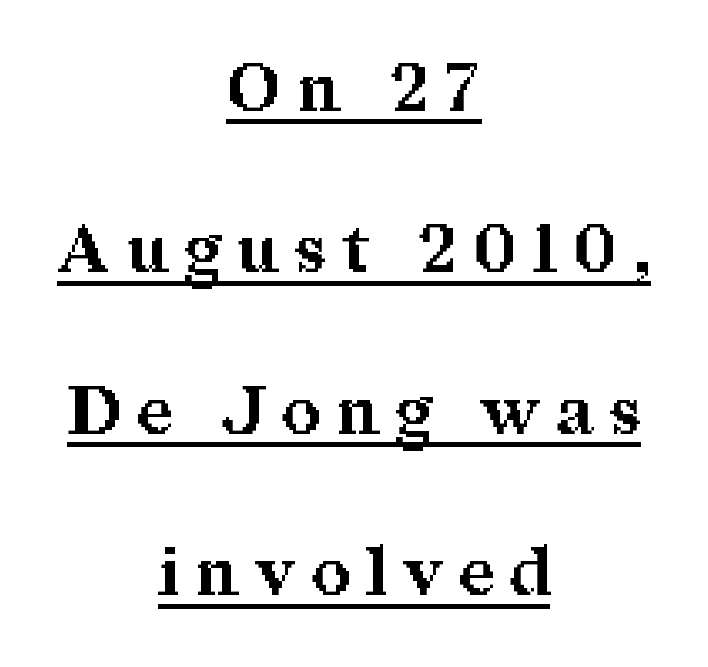
To sum up the face: it has serifs. Has an underline been added? It has. Do the characters align in a grid? No, the font is proportional. Heft: maximum for text — a bold.
